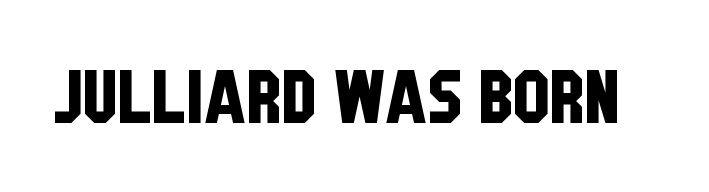
The image shows 74 px condensed sans-serif type; set normal letter spacing, not underlined; low stroke contrast and a large x-height.
